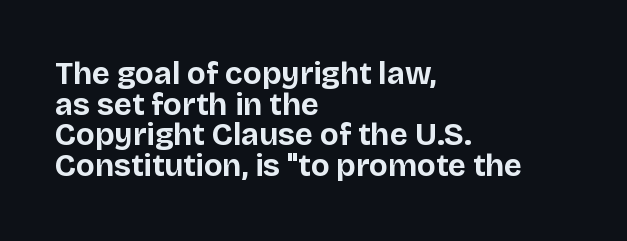
{"serif": "no", "italic": "no", "bold": "yes", "weight": "bold", "width": "normal", "stroke_contrast": "low", "x_height": "large", "monospaced": "no", "underline": "no", "align": "left", "line_spacing": "tight", "line_spacing_ratio": 0.99, "letter_spacing": "normal", "letter_spacing_em": 0.0, "glyph_px": 31}
